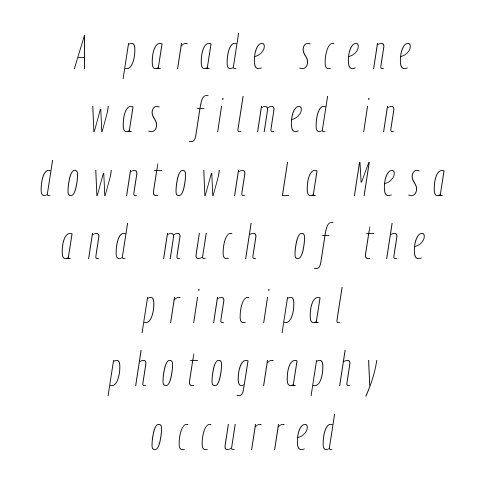
{"italic": "yes", "lean": "right", "slant_degrees": 9, "bold": "no", "weight": "thin", "width": "condensed", "stroke_contrast": "low", "x_height": "medium", "monospaced": "no", "underline": "no", "align": "center", "line_spacing": "normal", "line_spacing_ratio": 1.35, "letter_spacing": "wide", "letter_spacing_em": 0.31, "glyph_px": 47}
